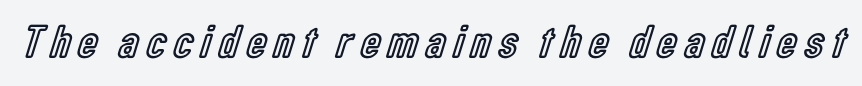
Any mark beneath the type? The region is blank. Spacing verdict: proportional, widths tailored to each character.
